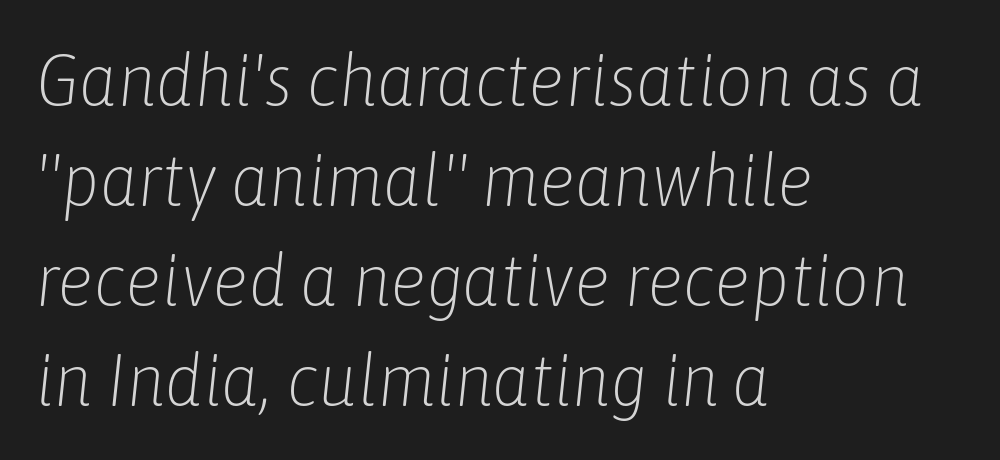
{"italic": "yes", "lean": "right", "slant_degrees": 6, "bold": "no", "weight": "light", "width": "condensed", "stroke_contrast": "low", "x_height": "medium", "monospaced": "no", "underline": "no", "align": "left", "line_spacing": "normal", "line_spacing_ratio": 1.35, "letter_spacing": "normal", "letter_spacing_em": 0.0, "glyph_px": 74}
